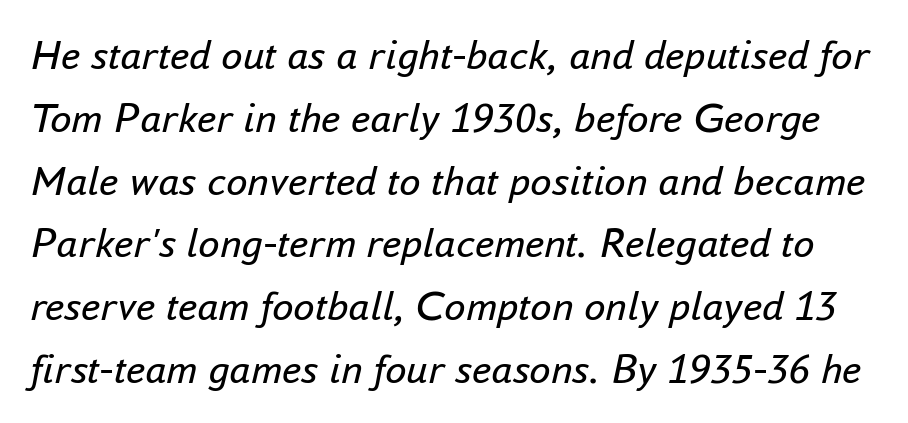
Q: Is the text bold? A: No.
Q: Is the text italic (slanted)? A: Yes, it leans right by about 16 degrees.
Q: Is the text underlined? A: No.
Q: Is the spacing between letters normal or unusually wide? A: Normal.
Q: Is the spacing between lines tight, normal or loose? A: Normal.
Q: Width (condensed, normal, or wide)? A: Normal.
Q: Stroke contrast? A: Low.
Q: x-height? A: Small.
Q: Monospaced? A: No.
